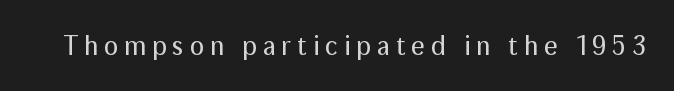
The image shows 27 px text type, upright; set unusually wide letter spacing (+0.21 em), not underlined.
